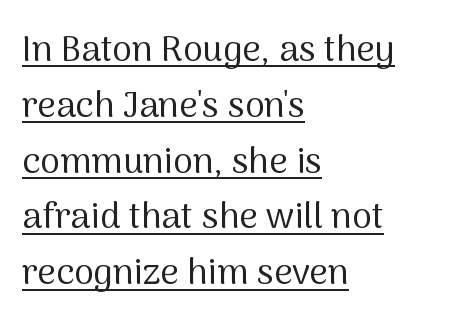
Teacher's note: observe the even left margin — that is flush-left alignment. The letterforms sit shoulder to shoulder at normal distance. The words here are underlined. The vertical gap from one line to the next is medium. The weight would be labelled regular, book, light, or lighter still.
